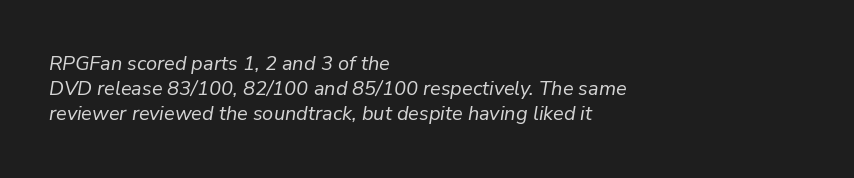
The image shows 20 px text type, italic (leaning right); set left-aligned, normal line spacing (1.26x), normal letter spacing, not underlined.
